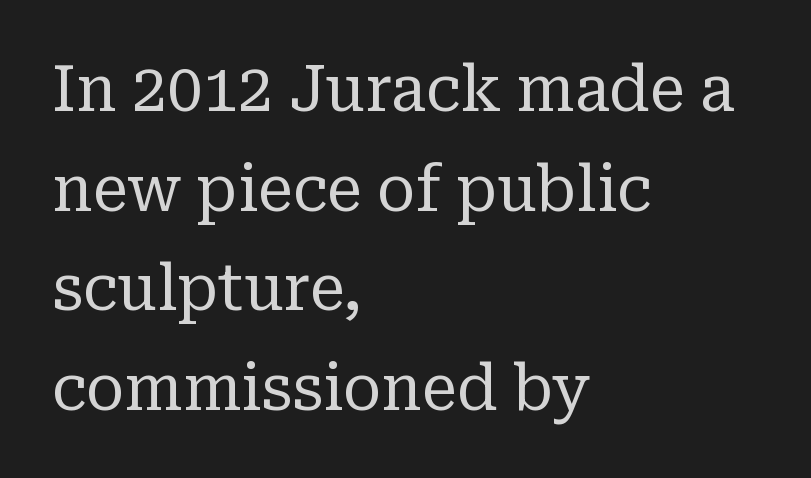
Q: Is the text bold? A: No.
Q: Is the text italic (slanted)? A: No, it is upright.
Q: Is the typeface a serif or a sans-serif typeface? A: Serif.
Q: Is the text underlined? A: No.
Q: How is the paragraph aligned? A: Left-aligned.
Q: Is the spacing between letters normal or unusually wide? A: Normal.
Q: Is the spacing between lines tight, normal or loose? A: Normal.
Q: Width (condensed, normal, or wide)? A: Normal.
Q: Stroke contrast? A: Low.
Q: x-height? A: Medium.
Q: Monospaced? A: No.
